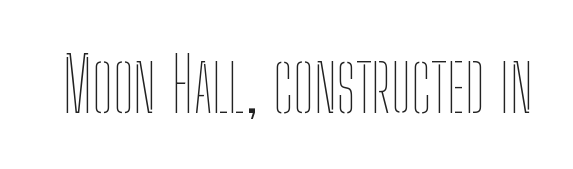
{"italic": "no", "bold": "no", "weight": "thin", "width": "condensed", "stroke_contrast": "low", "x_height": "medium", "monospaced": "no", "underline": "no", "letter_spacing": "normal", "letter_spacing_em": 0.0, "glyph_px": 74}
